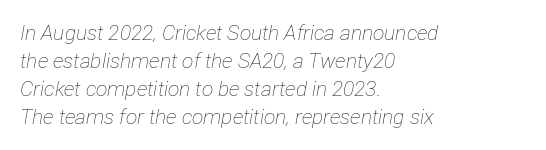
{"italic": "yes", "lean": "right", "slant_degrees": 12, "bold": "no", "underline": "no", "align": "left", "line_spacing": "normal", "line_spacing_ratio": 1.33, "letter_spacing": "normal", "letter_spacing_em": 0.0, "glyph_px": 21}
